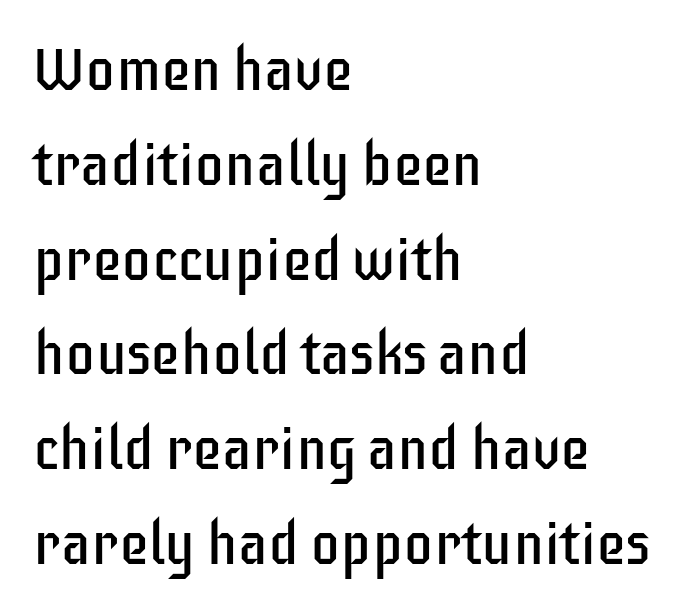
{"serif": "no", "italic": "no", "bold": "no", "weight": "regular", "width": "condensed", "stroke_contrast": "low", "x_height": "large", "monospaced": "no", "underline": "no", "align": "left", "line_spacing": "normal", "line_spacing_ratio": 1.58, "letter_spacing": "normal", "letter_spacing_em": 0.0, "glyph_px": 60}
